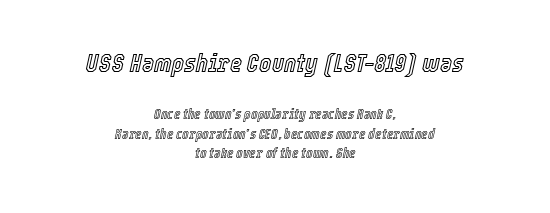
Q: Is the text italic (slanted)? A: Yes, it leans right by about 12 degrees.
Q: Is the text underlined? A: No.
Q: How is the paragraph aligned? A: Centered.
Q: Is the spacing between letters normal or unusually wide? A: Normal.
Q: Is the spacing between lines tight, normal or loose? A: Normal.
Q: Which block of text is set in a larger size, the first (top) or the second (bottom)? A: The first (top) one.
